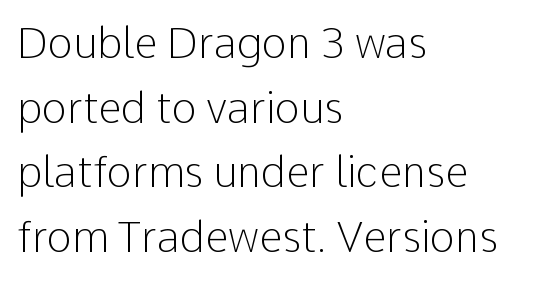
Q: Is the text bold? A: No.
Q: Is the text italic (slanted)? A: No, it is upright.
Q: Is the typeface a serif or a sans-serif typeface? A: Sans-serif.
Q: Is the text underlined? A: No.
Q: How is the paragraph aligned? A: Left-aligned.
Q: Is the spacing between letters normal or unusually wide? A: Normal.
Q: Is the spacing between lines tight, normal or loose? A: Normal.
Q: Width (condensed, normal, or wide)? A: Normal.
Q: Stroke contrast? A: Low.
Q: x-height? A: Medium.
Q: Monospaced? A: No.
